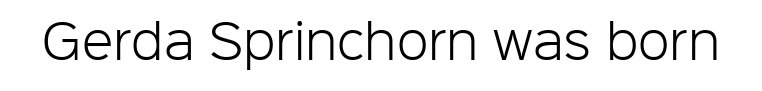
{"serif": "no", "italic": "no", "bold": "no", "weight": "light", "width": "normal", "stroke_contrast": "low", "x_height": "medium", "monospaced": "no", "underline": "no", "letter_spacing": "normal", "letter_spacing_em": 0.0, "glyph_px": 46}
